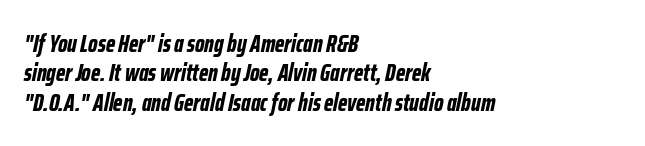
{"italic": "yes", "lean": "right", "slant_degrees": 12, "bold": "yes", "underline": "no", "align": "left", "line_spacing_ratio": 1.22, "letter_spacing": "normal", "letter_spacing_em": 0.0, "glyph_px": 24}
